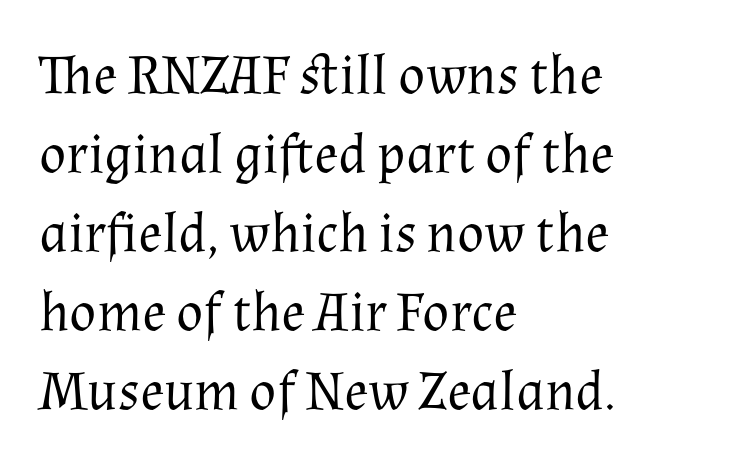
{"serif": "yes", "italic": "no", "bold": "no", "weight": "regular", "width": "normal", "stroke_contrast": "medium", "x_height": "medium", "monospaced": "no", "underline": "no", "align": "left", "line_spacing": "normal", "line_spacing_ratio": 1.41, "letter_spacing": "normal", "letter_spacing_em": 0.0, "glyph_px": 56}
